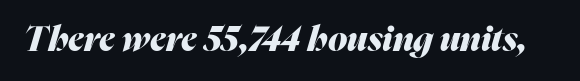
Q: Is the text bold? A: Yes.
Q: Is the text italic (slanted)? A: Yes, it leans right by about 16 degrees.
Q: Is the text underlined? A: No.
Q: Is the spacing between letters normal or unusually wide? A: Normal.
Q: Width (condensed, normal, or wide)? A: Normal.
Q: Stroke contrast? A: Medium.
Q: x-height? A: Medium.
Q: Monospaced? A: No.
